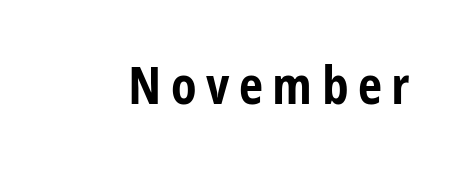
Q: Is the text bold? A: Yes.
Q: Is the text italic (slanted)? A: No, it is upright.
Q: Is the typeface a serif or a sans-serif typeface? A: Sans-serif.
Q: Is the text underlined? A: No.
Q: Width (condensed, normal, or wide)? A: Condensed.
Q: Stroke contrast? A: Low.
Q: x-height? A: Large.
Q: Monospaced? A: No.
